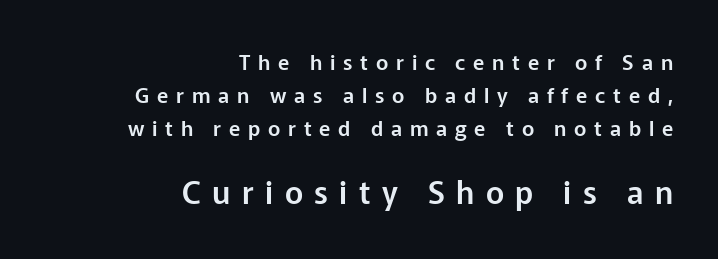
{"serif": "no", "italic": "no", "width": "normal", "stroke_contrast": "low", "x_height": "medium", "monospaced": "no", "underline": "no", "align": "right", "line_spacing": "normal", "line_spacing_ratio": 1.56, "letter_spacing": "wide", "letter_spacing_em": 0.37, "larger_block": "second", "size_ratio": 1.48, "glyph_px": 31}
